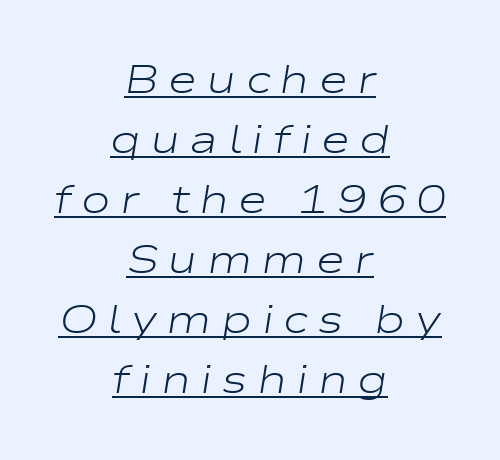
Short and long lines alike share a common midpoint. The strokes carry an ordinary text weight at most. Italic? Definitely — the glyphs are oblique. The passage shown has open, widely tracked lettering throughout. Evenly set lines give the paragraph a standard silhouette.
